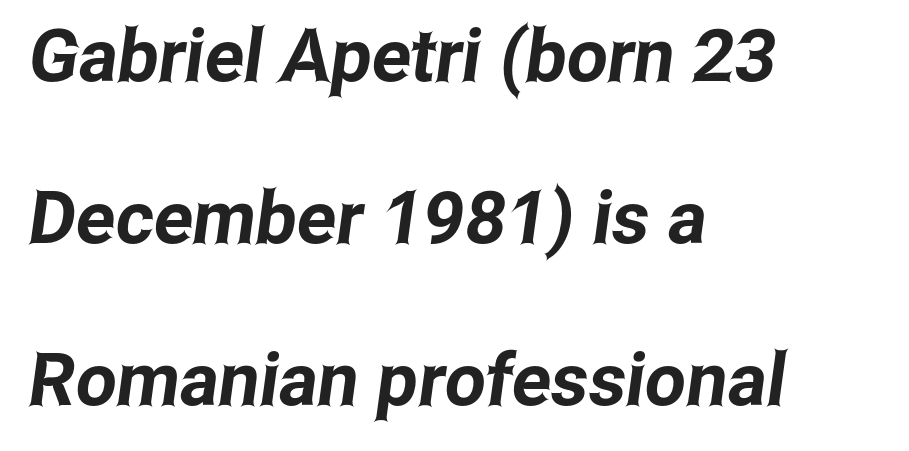
{"serif": "no", "width": "condensed", "stroke_contrast": "low", "x_height": "medium", "monospaced": "no", "underline": "no", "align": "left", "line_spacing": "loose", "line_spacing_ratio": 2.22, "letter_spacing": "normal", "letter_spacing_em": 0.0, "glyph_px": 73}
